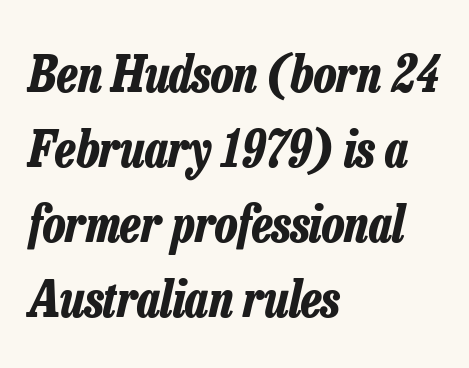
The image shows 50 px bold, condensed type, italic (leaning right); set left-aligned, normal line spacing (1.5x), normal letter spacing, not underlined; low stroke contrast and a medium x-height.
